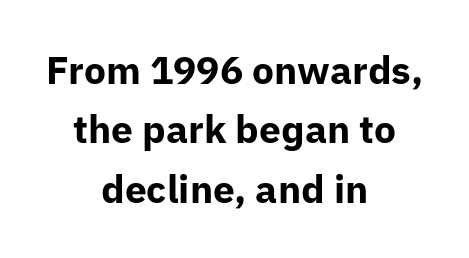
The image shows 39 px bold sans-serif type, upright; set centered, normal line spacing (1.52x), normal letter spacing, not underlined; low stroke contrast and a medium x-height.
